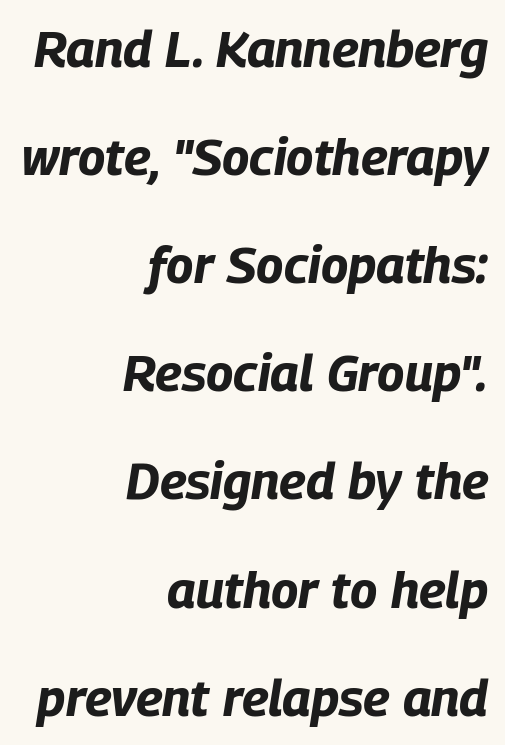
The image shows 51 px bold, condensed type, italic (leaning right); set right-aligned, loose line spacing (2.12x), normal letter spacing, not underlined; low stroke contrast and a large x-height.
